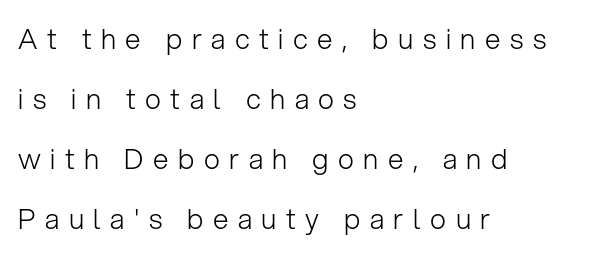
Decoration check: the copy has no underline. The strokes carry an ordinary text weight at most. Widely set lines give the paragraph a tall, airy silhouette. This is roman type, the default non-slanted kind. In CSS terms this would be text-align: left. A typesetter would call this heavily tracked-out type.
